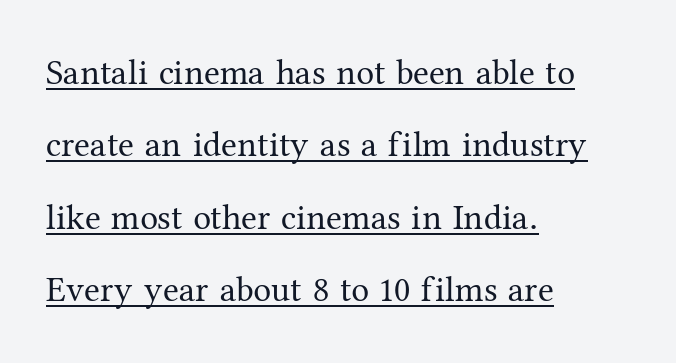
The image shows 36 px regular-weight serif type, upright; set left-aligned, loose line spacing (2.01x), normal letter spacing, underlined; medium stroke contrast and a medium x-height.
